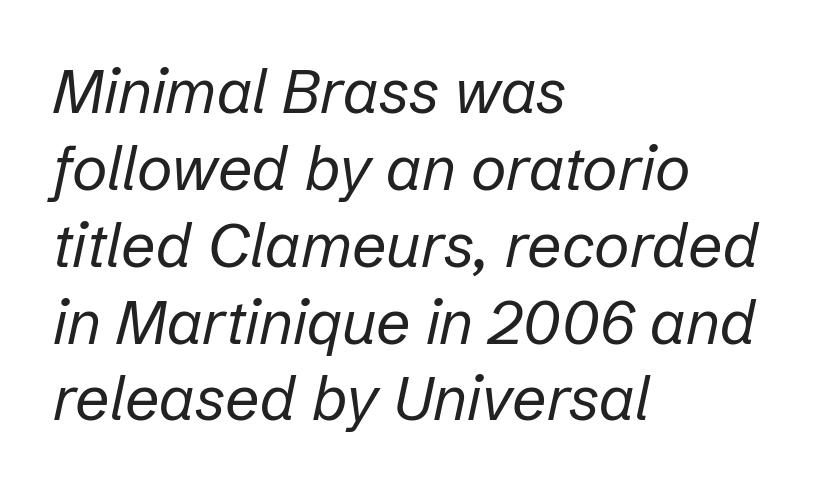
Q: Is the text bold? A: No.
Q: Is the text italic (slanted)? A: Yes, it leans right by about 12 degrees.
Q: Is the text underlined? A: No.
Q: How is the paragraph aligned? A: Left-aligned.
Q: Is the spacing between letters normal or unusually wide? A: Normal.
Q: Is the spacing between lines tight, normal or loose? A: Normal.
Q: Width (condensed, normal, or wide)? A: Normal.
Q: Stroke contrast? A: Low.
Q: x-height? A: Medium.
Q: Monospaced? A: No.
